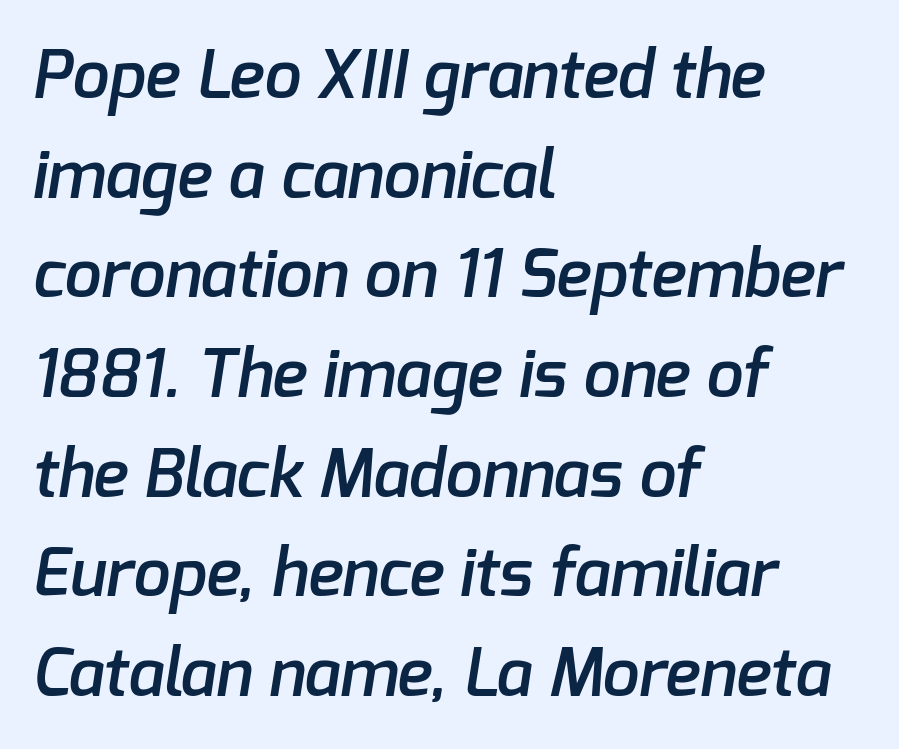
{"serif": "no", "bold": "semi", "weight": "semibold", "width": "normal", "stroke_contrast": "low", "x_height": "medium", "monospaced": "no", "underline": "no", "align": "left", "line_spacing": "normal", "line_spacing_ratio": 1.51, "letter_spacing": "normal", "letter_spacing_em": 0.0, "glyph_px": 66}
